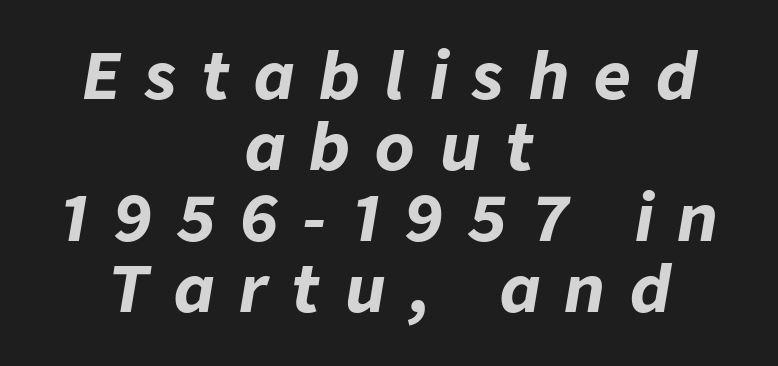
{"italic": "yes", "lean": "right", "slant_degrees": 9, "bold": "yes", "weight": "bold", "width": "normal", "stroke_contrast": "low", "x_height": "medium", "monospaced": "no", "underline": "no", "align": "center", "line_spacing": "tight", "line_spacing_ratio": 1.11, "letter_spacing": "wide", "letter_spacing_em": 0.39, "glyph_px": 64}
